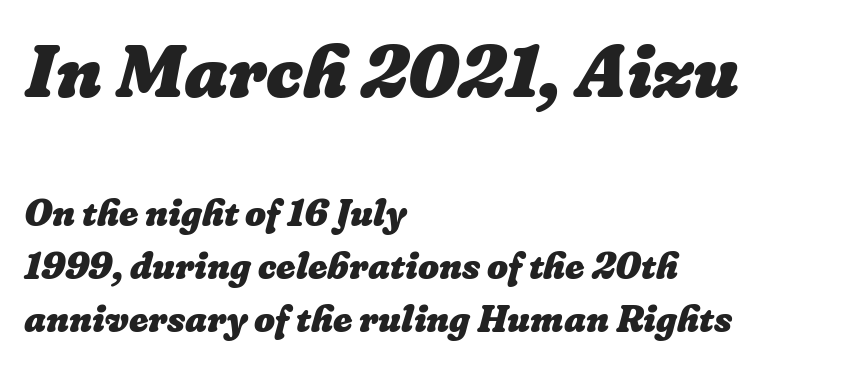
The image shows 74 px heavy type; set left-aligned, normal line spacing (1.43x), normal letter spacing, not underlined; the first (top) block is 2.0x larger; low stroke contrast and a medium x-height.
